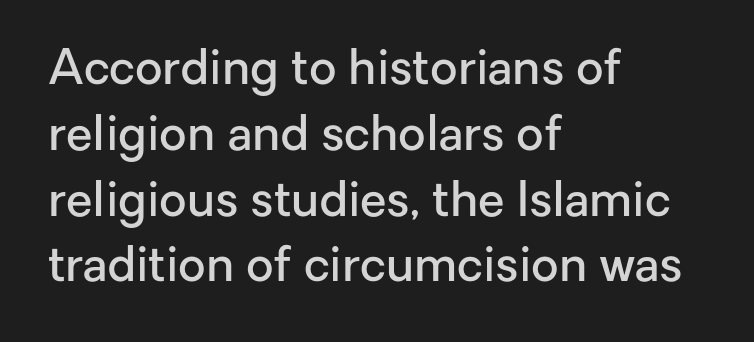
The rendering anchors every line to the left-hand side. Looks like regular typesetting: each glyph gets only the width it needs. Glyph-to-glyph distance matches everyday printed text. Honestly, the row spacing looks completely unremarkable. The baseline area is clear.
